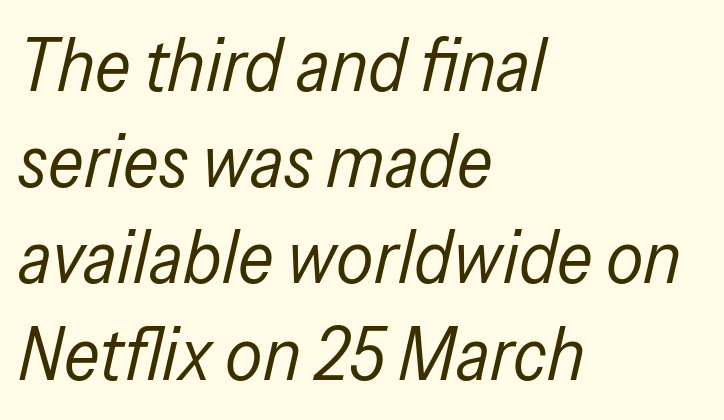
The image shows 74 px regular-weight, condensed type, italic (leaning right); set left-aligned, normal line spacing (1.3x), normal letter spacing, not underlined; low stroke contrast and a medium x-height.
